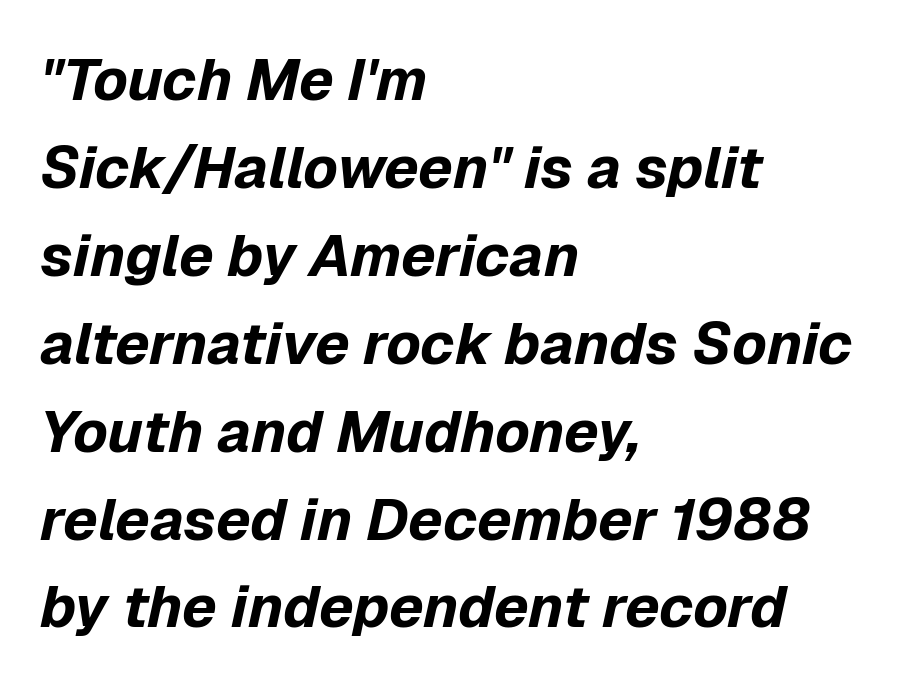
{"italic": "yes", "lean": "right", "slant_degrees": 12, "bold": "yes", "weight": "bold", "width": "normal", "stroke_contrast": "low", "x_height": "medium", "monospaced": "no", "underline": "no", "align": "left", "line_spacing": "normal", "line_spacing_ratio": 1.49, "letter_spacing": "normal", "letter_spacing_em": 0.0, "glyph_px": 59}
